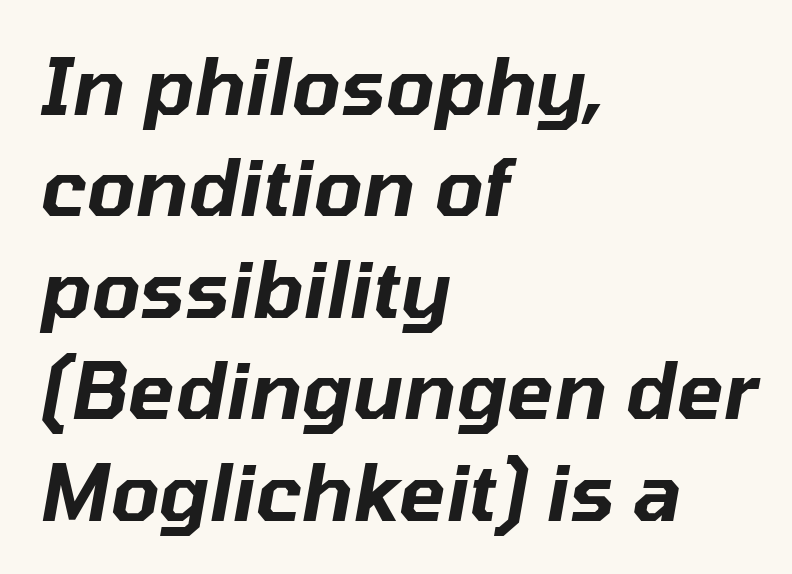
{"italic": "yes", "lean": "right", "slant_degrees": 10, "width": "normal", "stroke_contrast": "low", "x_height": "medium", "monospaced": "no", "underline": "no", "align": "left", "line_spacing": "normal", "line_spacing_ratio": 1.3, "letter_spacing": "normal", "letter_spacing_em": 0.0, "glyph_px": 78}
